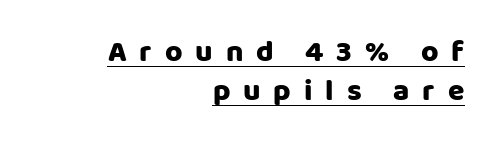
Q: Is the text italic (slanted)? A: No, it is upright.
Q: Is the typeface a serif or a sans-serif typeface? A: Sans-serif.
Q: Is the text underlined? A: Yes.
Q: How is the paragraph aligned? A: Right-aligned.
Q: Is the spacing between letters normal or unusually wide? A: Unusually wide.
Q: Is the spacing between lines tight, normal or loose? A: Normal.
Q: Width (condensed, normal, or wide)? A: Normal.
Q: Stroke contrast? A: Low.
Q: x-height? A: Large.
Q: Monospaced? A: No.
